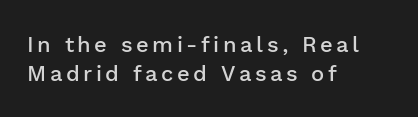
The image shows 22 px text type, upright; set left-aligned, normal line spacing (1.34x), not underlined.
